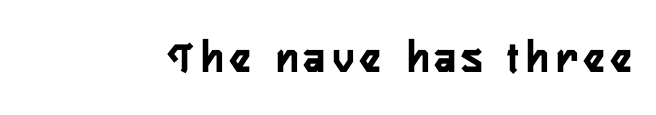
The image shows 46 px condensed sans-serif type, upright; set not underlined; low stroke contrast and a medium x-height.
